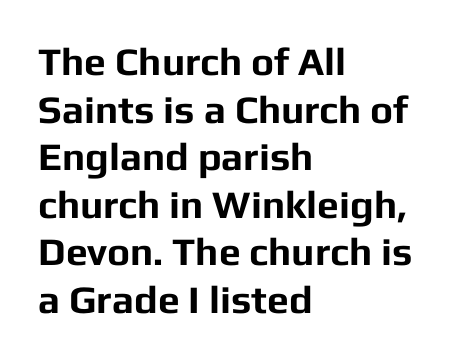
The image shows 39 px bold sans-serif type, upright; set left-aligned, line spacing 1.22x, normal letter spacing, not underlined; low stroke contrast and a medium x-height.
